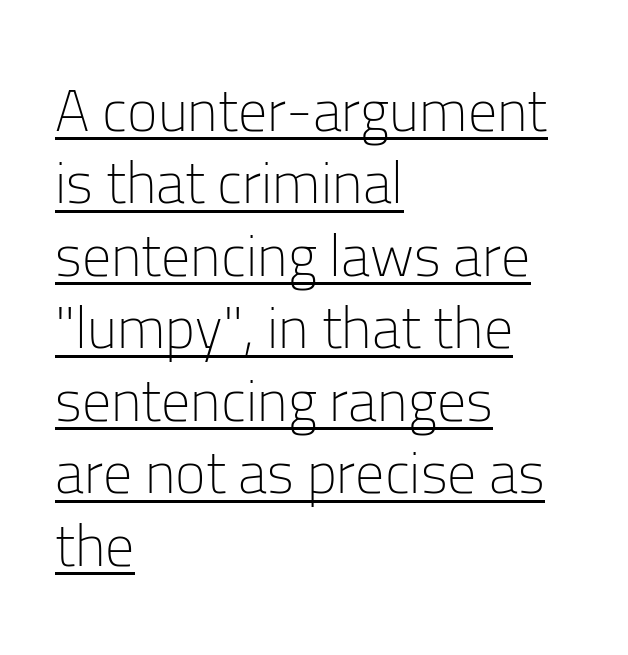
Notice how a bar underscores the lettering throughout. The typography opts for an upright posture over an oblique one. Inter-character spacing is left at the font's built-in metrics. Nope, no serifs anywhere on these letters. The vertical gap from one line to the next is medium. The strokes carry an ordinary text weight at most.
